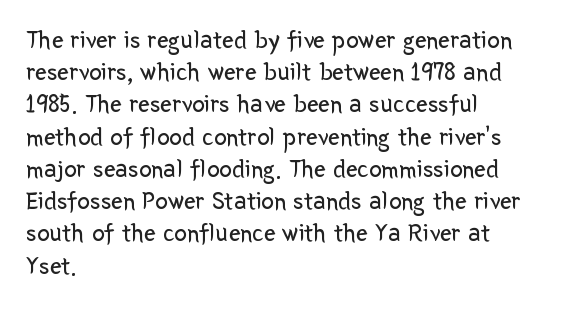
No letter is thick-stroked: the sample isn't bold. The lettering stays uniformly vertical, giving the passage a roman look. This sample uses plain, unmodified letter spacing. These lines stack with their left ends in a neat column. The gap between lines stays unmarked.
